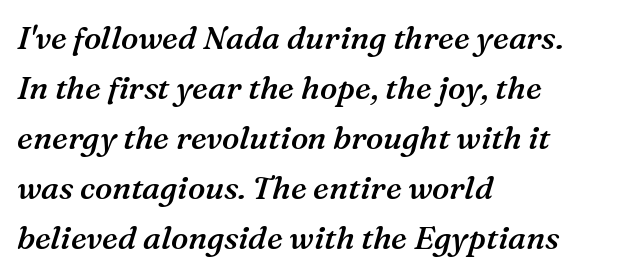
The image shows 32 px semibold serif type, italic (leaning right); set left-aligned, normal line spacing (1.56x), normal letter spacing, not underlined; medium stroke contrast and a medium x-height.
